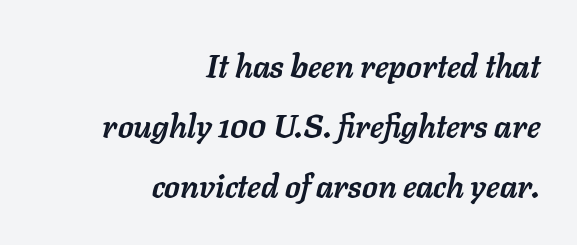
The image shows 32 px semibold type, italic (leaning right); set right-aligned, line spacing 1.87x, normal letter spacing, not underlined; low stroke contrast and a medium x-height.
